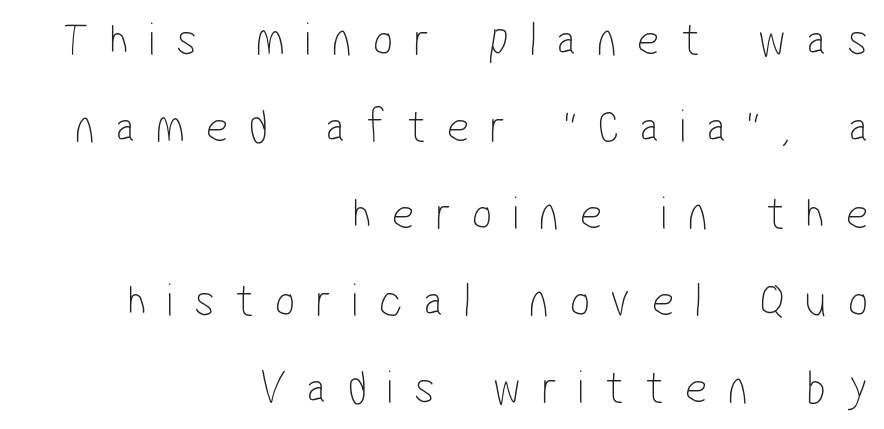
Honestly, the letter spacing is so wide it's the main thing you notice. The compositor pushed each line to the right boundary. Grotesque or geometric, the face here clearly has no serifs. The space directly below the letters is spotless. This reads as an unemphasized weight, regular at the heaviest.
